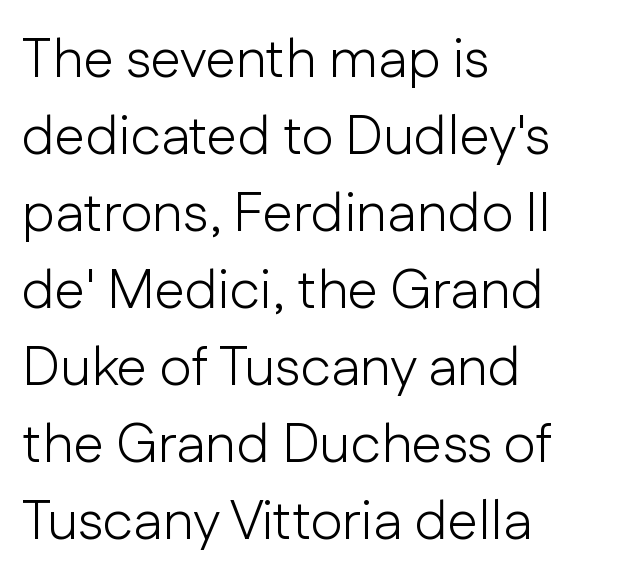
Q: Is the text bold? A: No.
Q: Is the text italic (slanted)? A: No, it is upright.
Q: Is the typeface a serif or a sans-serif typeface? A: Sans-serif.
Q: Is the text underlined? A: No.
Q: How is the paragraph aligned? A: Left-aligned.
Q: Is the spacing between letters normal or unusually wide? A: Normal.
Q: Is the spacing between lines tight, normal or loose? A: Normal.
Q: Width (condensed, normal, or wide)? A: Normal.
Q: Stroke contrast? A: Low.
Q: x-height? A: Medium.
Q: Monospaced? A: No.
